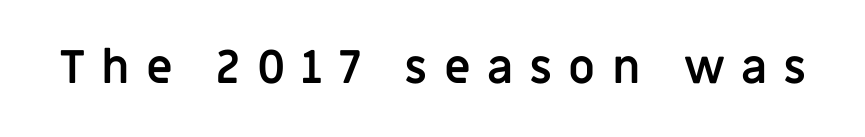
Q: Is the text bold? A: Yes.
Q: Is the text italic (slanted)? A: No, it is upright.
Q: Is the typeface a serif or a sans-serif typeface? A: Sans-serif.
Q: Is the text underlined? A: No.
Q: Is the spacing between letters normal or unusually wide? A: Unusually wide.
Q: Width (condensed, normal, or wide)? A: Normal.
Q: Stroke contrast? A: Low.
Q: x-height? A: Large.
Q: Monospaced? A: No.
